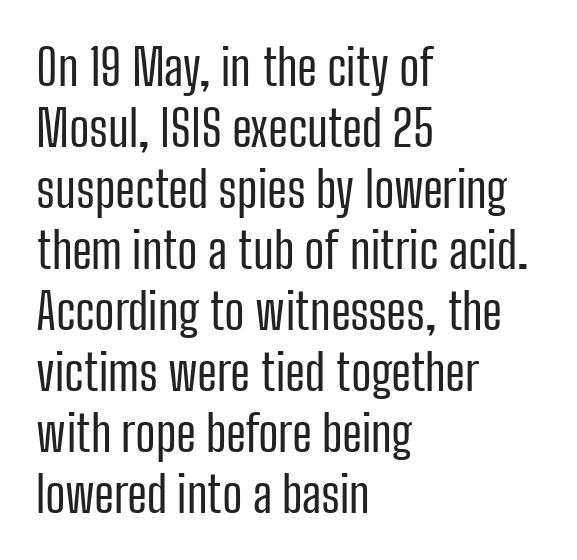
{"serif": "no", "italic": "no", "bold": "no", "weight": "regular", "width": "condensed", "stroke_contrast": "low", "x_height": "medium", "monospaced": "no", "underline": "no", "align": "left", "line_spacing_ratio": 1.22, "letter_spacing": "normal", "letter_spacing_em": 0.0, "glyph_px": 50}
